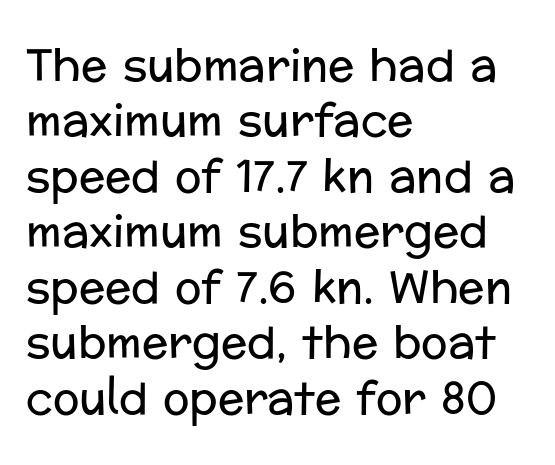
The image shows 44 px regular-weight sans-serif type, upright; set left-aligned, normal line spacing (1.26x), normal letter spacing, not underlined; low stroke contrast and a medium x-height.
